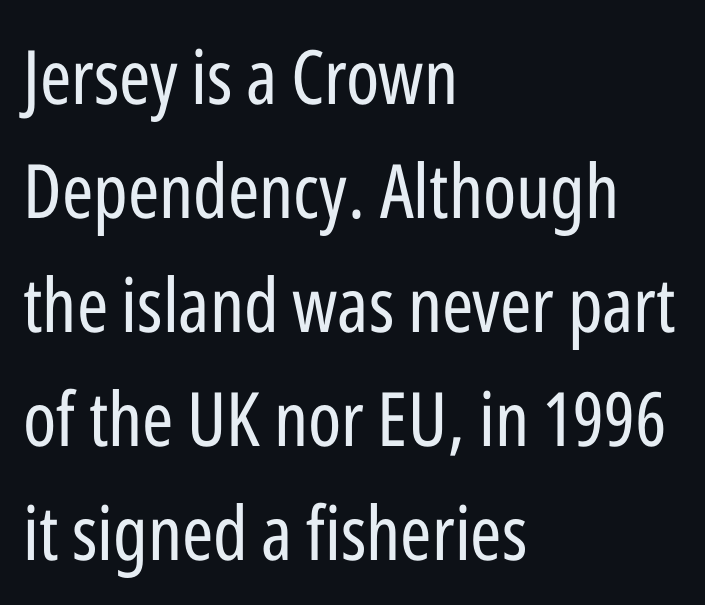
{"serif": "no", "italic": "no", "bold": "no", "weight": "regular", "width": "condensed", "stroke_contrast": "low", "x_height": "medium", "monospaced": "no", "underline": "no", "align": "left", "line_spacing": "normal", "line_spacing_ratio": 1.52, "letter_spacing": "normal", "letter_spacing_em": 0.0, "glyph_px": 75}
